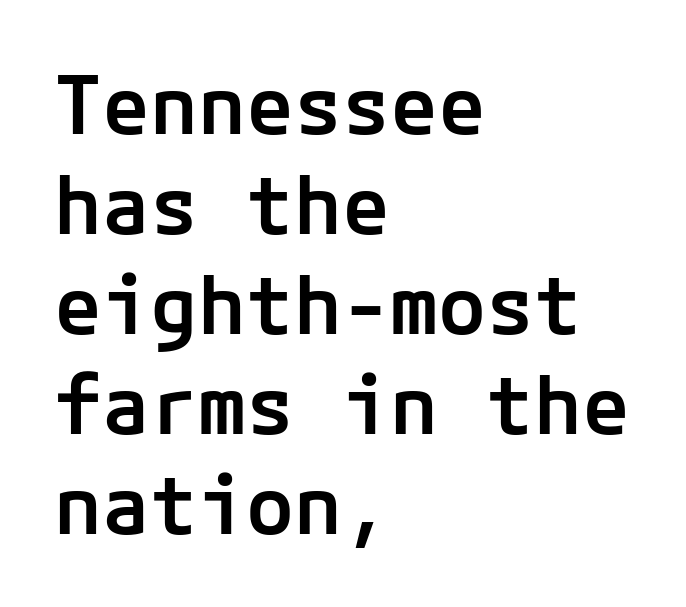
The image shows 80 px semibold sans-serif type, upright; set left-aligned, normal line spacing (1.25x), normal letter spacing, not underlined; low stroke contrast and a medium x-height.
